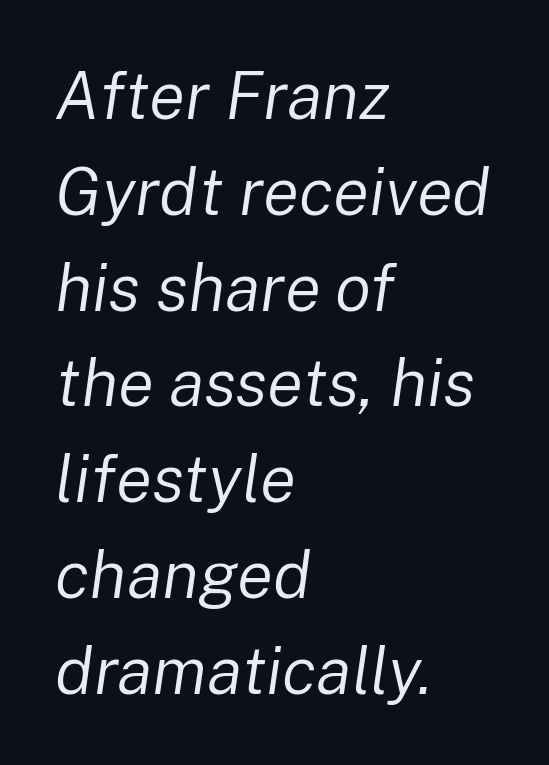
{"italic": "yes", "lean": "right", "slant_degrees": 8, "bold": "no", "weight": "regular", "width": "normal", "stroke_contrast": "low", "x_height": "medium", "monospaced": "no", "underline": "no", "align": "left", "line_spacing": "normal", "line_spacing_ratio": 1.43, "letter_spacing": "normal", "letter_spacing_em": 0.0, "glyph_px": 67}
